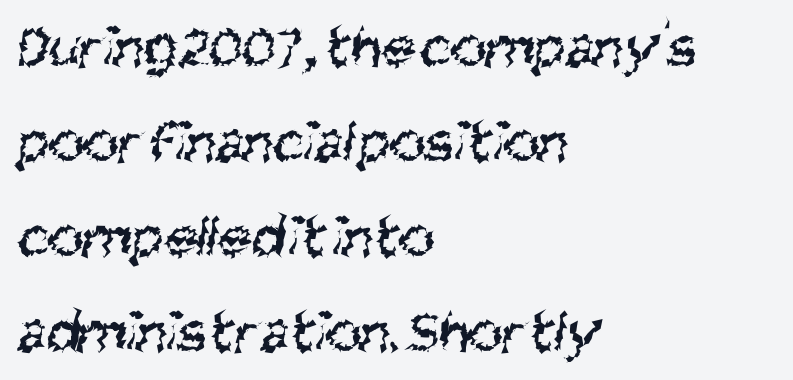
Q: Is the text bold? A: No.
Q: Is the typeface a serif or a sans-serif typeface? A: Sans-serif.
Q: Is the text underlined? A: No.
Q: How is the paragraph aligned? A: Left-aligned.
Q: Is the spacing between letters normal or unusually wide? A: Normal.
Q: Is the spacing between lines tight, normal or loose? A: Normal.
Q: Width (condensed, normal, or wide)? A: Condensed.
Q: Stroke contrast? A: Medium.
Q: x-height? A: Large.
Q: Monospaced? A: No.
